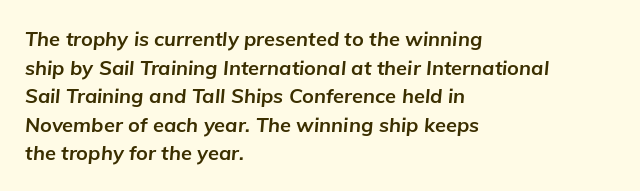
{"italic": "yes", "lean": "right", "slant_degrees": 5, "bold": "yes", "underline": "no", "align": "left", "line_spacing": "normal", "line_spacing_ratio": 1.43, "letter_spacing": "normal", "letter_spacing_em": 0.0, "glyph_px": 20}
